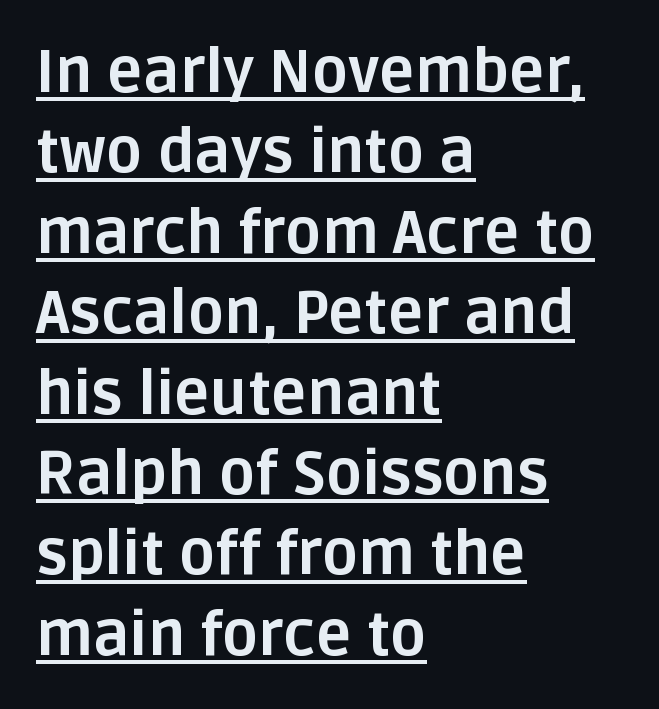
{"serif": "no", "italic": "no", "bold": "yes", "weight": "bold", "width": "normal", "stroke_contrast": "low", "x_height": "large", "monospaced": "no", "underline": "yes", "align": "left", "line_spacing": "normal", "line_spacing_ratio": 1.34, "letter_spacing": "normal", "letter_spacing_em": 0.0, "glyph_px": 60}
